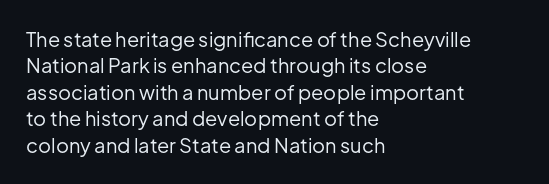
Q: Is the text bold? A: No.
Q: Is the text italic (slanted)? A: No, it is upright.
Q: Is the text underlined? A: No.
Q: How is the paragraph aligned? A: Left-aligned.
Q: Is the spacing between letters normal or unusually wide? A: Normal.
Q: Is the spacing between lines tight, normal or loose? A: Normal.
